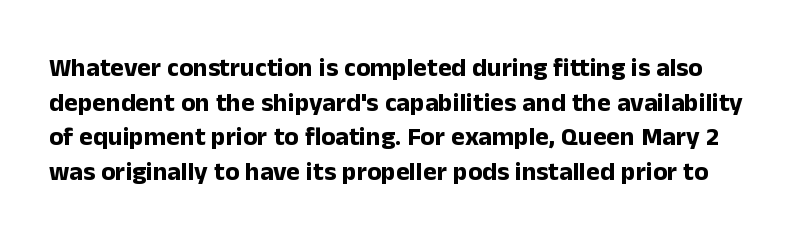
The image shows 26 px bold type, upright; set normal line spacing (1.33x), normal letter spacing, not underlined.
